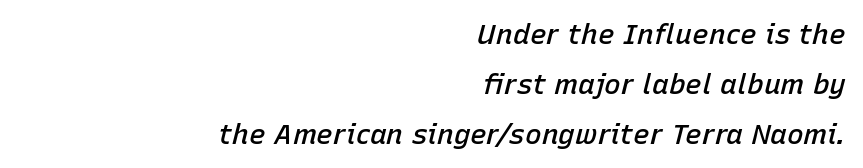
Q: Is the text bold? A: Semi-bold.
Q: Is the text italic (slanted)? A: Yes, it leans right by about 15 degrees.
Q: Is the text underlined? A: No.
Q: How is the paragraph aligned? A: Right-aligned.
Q: Is the spacing between letters normal or unusually wide? A: Normal.
Q: Width (condensed, normal, or wide)? A: Normal.
Q: Stroke contrast? A: Low.
Q: x-height? A: Medium.
Q: Monospaced? A: No.
